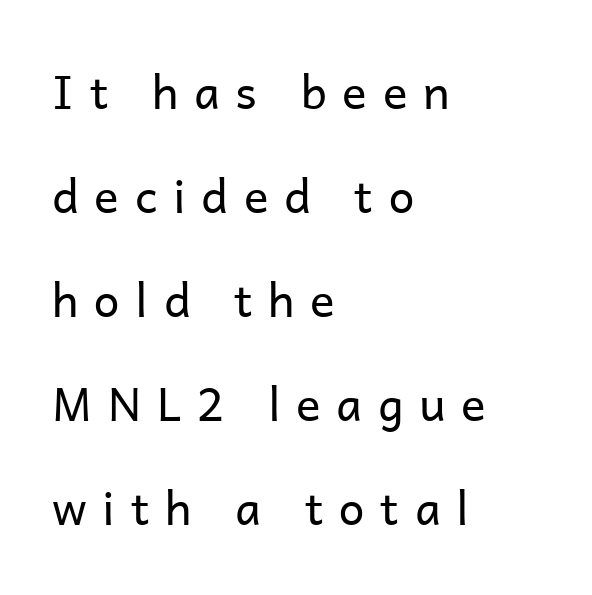
The paragraph has a hard left edge and a soft right edge. The passage shown stacks its lines with a broad gap. Each row of text sits above clean, open space. Upright lettering throughout. The face used here is proportionally spaced, like ordinary book or web type.
